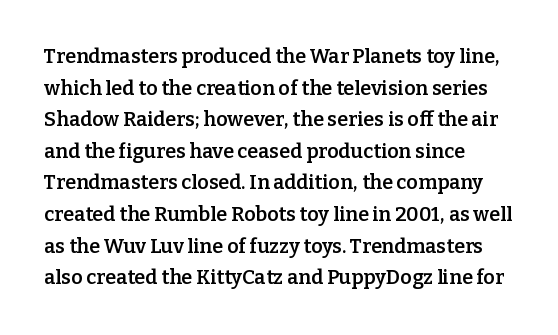
{"italic": "no", "bold": "semi", "underline": "no", "align": "left", "line_spacing": "normal", "line_spacing_ratio": 1.58, "letter_spacing": "normal", "letter_spacing_em": 0.0, "glyph_px": 20}
